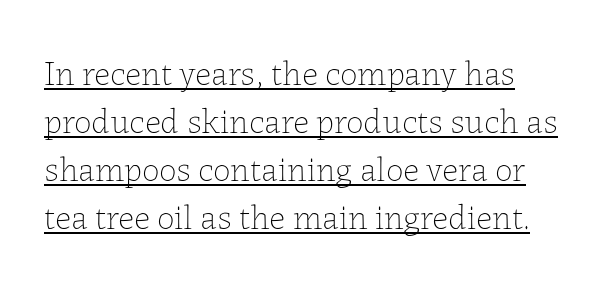
Q: Is the text bold? A: No.
Q: Is the text italic (slanted)? A: No, it is upright.
Q: Is the text underlined? A: Yes.
Q: Is the spacing between letters normal or unusually wide? A: Normal.
Q: Is the spacing between lines tight, normal or loose? A: Normal.
Q: Width (condensed, normal, or wide)? A: Normal.
Q: Stroke contrast? A: Low.
Q: x-height? A: Medium.
Q: Monospaced? A: No.
